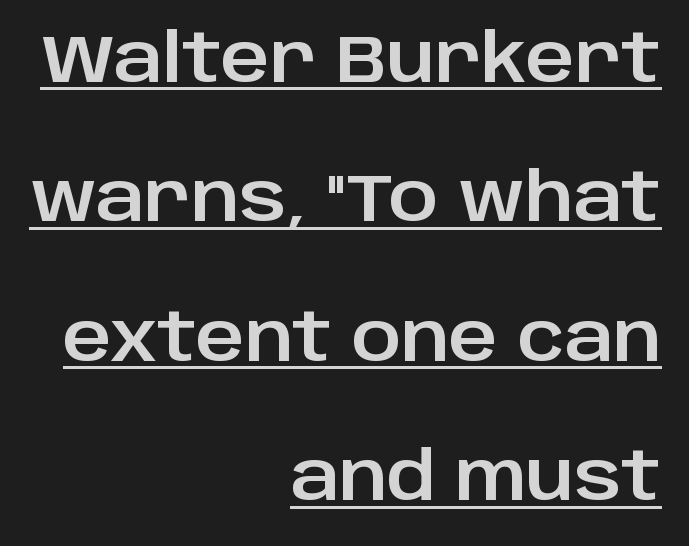
A continuous stroke trails under the words, as in a hyperlink. Here the designer chose a conventional face with non-uniform glyph widths. The horizontal fit of the characters is conventional and even. The paragraph shown leans on its right margin.
